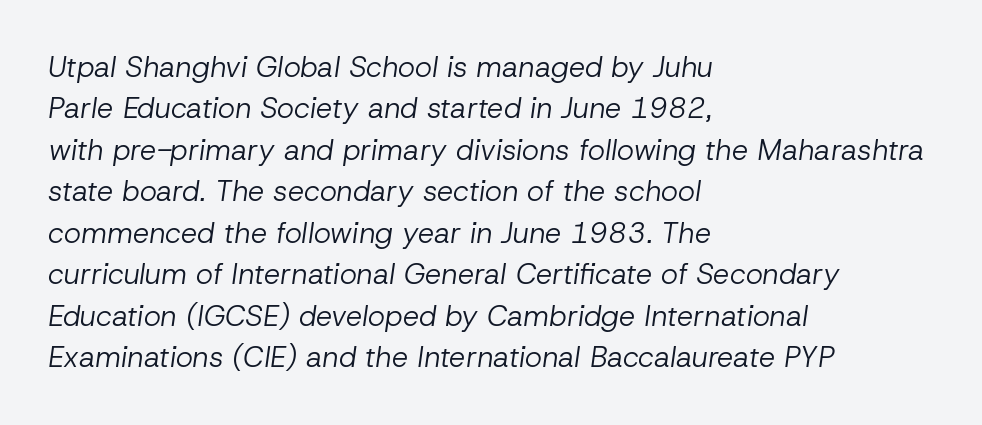
The image shows 29 px regular-weight type, italic (leaning right); set left-aligned, normal line spacing (1.43x), normal letter spacing, not underlined; low stroke contrast and a medium x-height.
